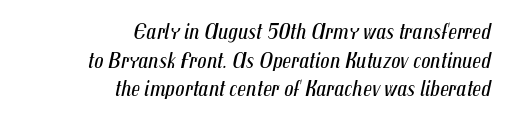
The image shows 23 px text type, italic (leaning right); set right-aligned, normal line spacing (1.25x), normal letter spacing, not underlined.
